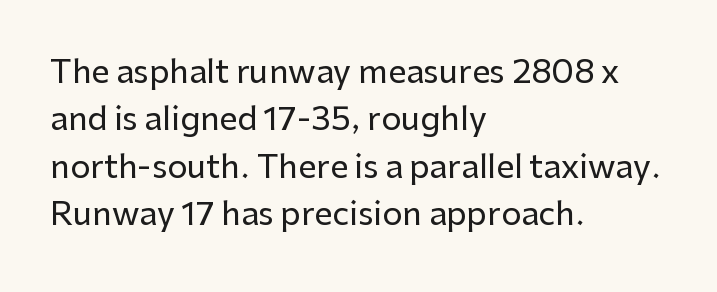
Q: Is the text italic (slanted)? A: No, it is upright.
Q: Is the typeface a serif or a sans-serif typeface? A: Sans-serif.
Q: Is the text underlined? A: No.
Q: How is the paragraph aligned? A: Left-aligned.
Q: Is the spacing between letters normal or unusually wide? A: Normal.
Q: Is the spacing between lines tight, normal or loose? A: Normal.
Q: Width (condensed, normal, or wide)? A: Normal.
Q: Stroke contrast? A: Low.
Q: x-height? A: Medium.
Q: Monospaced? A: No.
